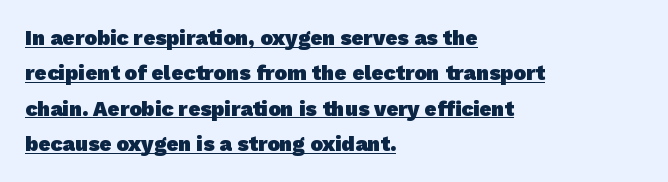
{"bold": "yes", "underline": "yes", "align": "left", "line_spacing": "normal", "line_spacing_ratio": 1.68, "letter_spacing": "normal", "letter_spacing_em": 0.0, "glyph_px": 21}
